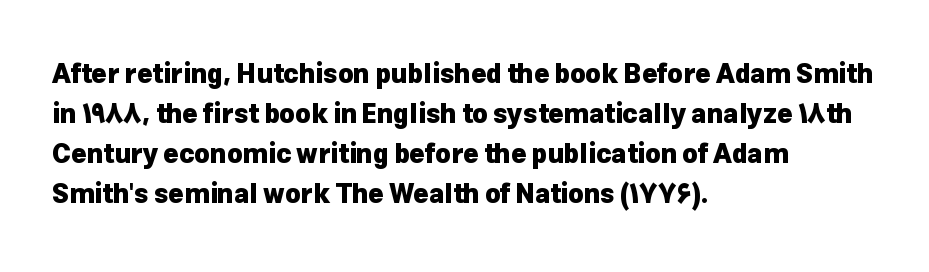
{"italic": "no", "bold": "yes", "underline": "no", "align": "left", "line_spacing": "normal", "line_spacing_ratio": 1.54, "letter_spacing": "normal", "letter_spacing_em": 0.0, "glyph_px": 26}
